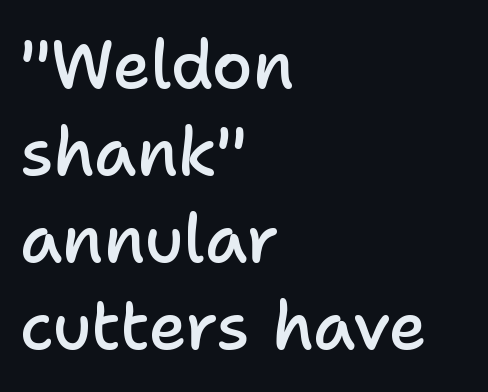
Q: Is the text bold? A: Semi-bold.
Q: Is the text italic (slanted)? A: No, it is upright.
Q: Is the typeface a serif or a sans-serif typeface? A: Sans-serif.
Q: Is the text underlined? A: No.
Q: How is the paragraph aligned? A: Left-aligned.
Q: Is the spacing between letters normal or unusually wide? A: Normal.
Q: Is the spacing between lines tight, normal or loose? A: Normal.
Q: Width (condensed, normal, or wide)? A: Normal.
Q: Stroke contrast? A: Low.
Q: x-height? A: Medium.
Q: Monospaced? A: No.
